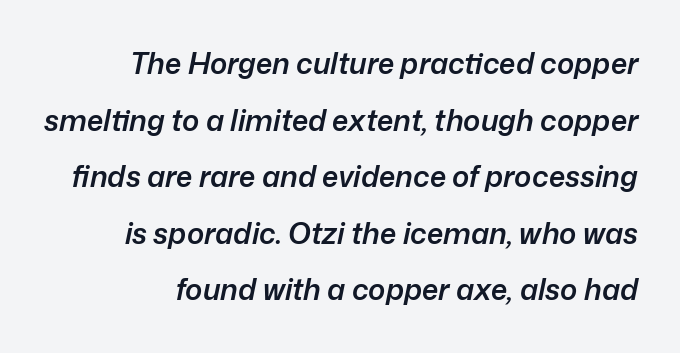
The image shows 29 px semibold type, italic (leaning right); set loose line spacing (1.95x), normal letter spacing, not underlined; low stroke contrast and a medium x-height.
